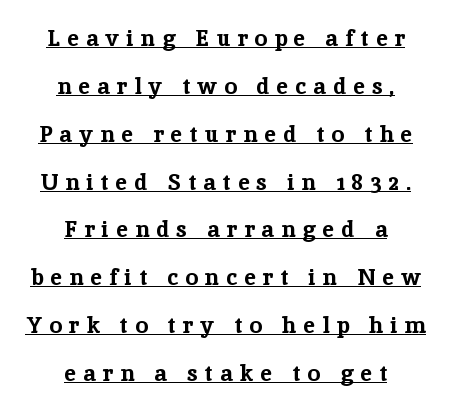
Q: Is the text bold? A: Yes.
Q: Is the text italic (slanted)? A: No, it is upright.
Q: Is the text underlined? A: Yes.
Q: How is the paragraph aligned? A: Centered.
Q: Is the spacing between letters normal or unusually wide? A: Unusually wide.
Q: Is the spacing between lines tight, normal or loose? A: Loose.
